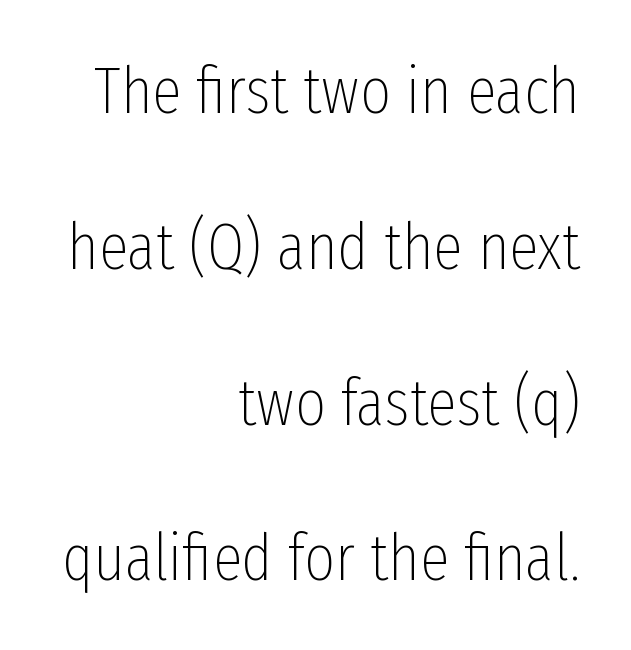
{"serif": "no", "italic": "no", "bold": "no", "weight": "thin", "width": "condensed", "stroke_contrast": "low", "x_height": "medium", "monospaced": "no", "underline": "no", "align": "right", "line_spacing": "loose", "line_spacing_ratio": 2.36, "letter_spacing": "normal", "letter_spacing_em": 0.0, "glyph_px": 66}
